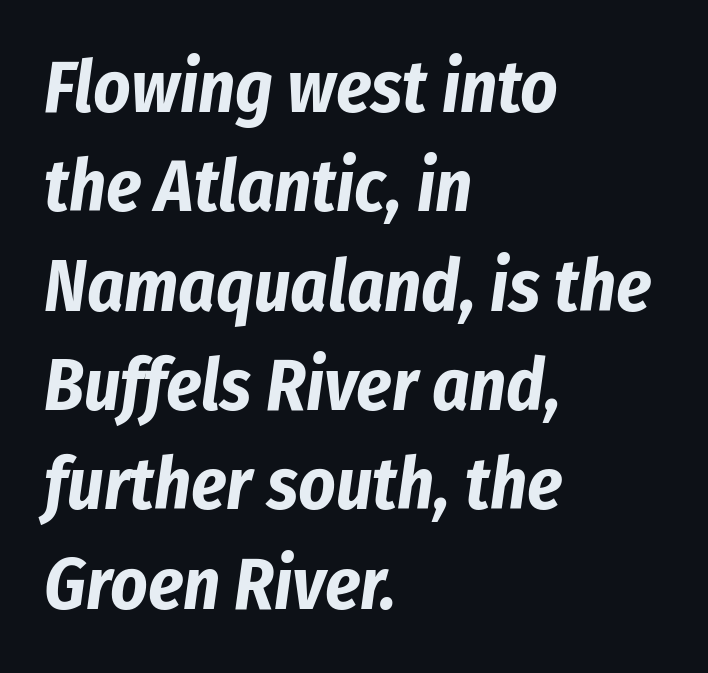
Q: Is the text bold? A: Yes.
Q: Is the text italic (slanted)? A: Yes, it leans right by about 8 degrees.
Q: Is the text underlined? A: No.
Q: How is the paragraph aligned? A: Left-aligned.
Q: Is the spacing between letters normal or unusually wide? A: Normal.
Q: Is the spacing between lines tight, normal or loose? A: Normal.
Q: Width (condensed, normal, or wide)? A: Condensed.
Q: Stroke contrast? A: Low.
Q: x-height? A: Medium.
Q: Monospaced? A: No.
